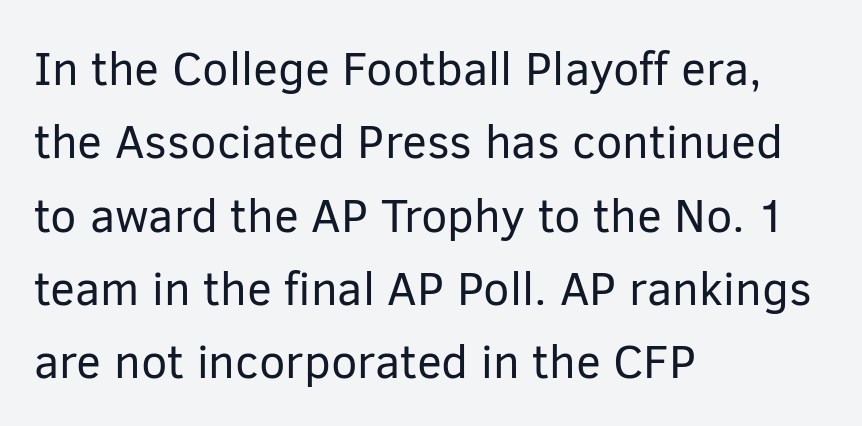
The image shows 47 px regular-weight sans-serif type, upright; set left-aligned, normal line spacing (1.56x), normal letter spacing, not underlined; low stroke contrast and a medium x-height.
